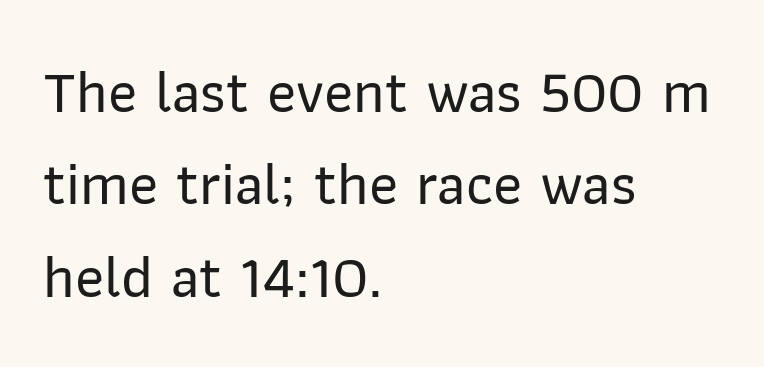
This is sans-serif lettering, the kind often seen on screens and signage. Italic? Not at all — the glyphs are vertical. Evenly set lines give the paragraph a standard silhouette. You could not count columns in this text — the font is proportionally spaced. A student would call this left alignment; a typographer would say flush left, rag right.
